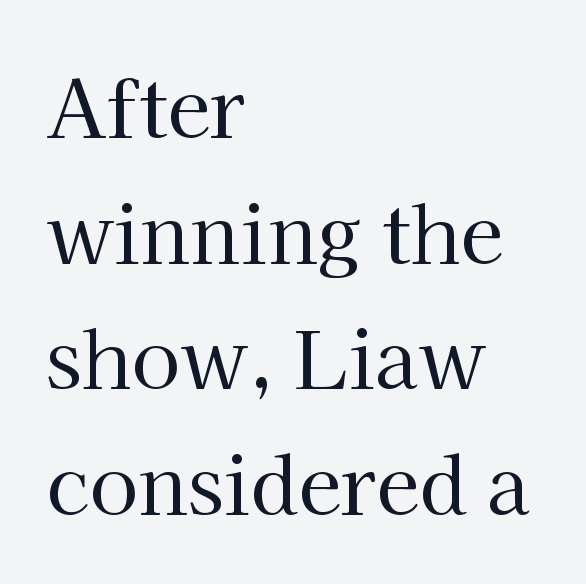
The letters look calm and open, with moderate or lighter stems. Which margin do the lines hug? The left one — the right edge is uneven. The rendering uses a moderate line-height, typical for paragraphs. Every character sits straight up, as roman type does. This sample has the flowing, uneven cadence of proportional lettering. Is the letter spacing exaggerated? No — it looks like the ordinary default.
